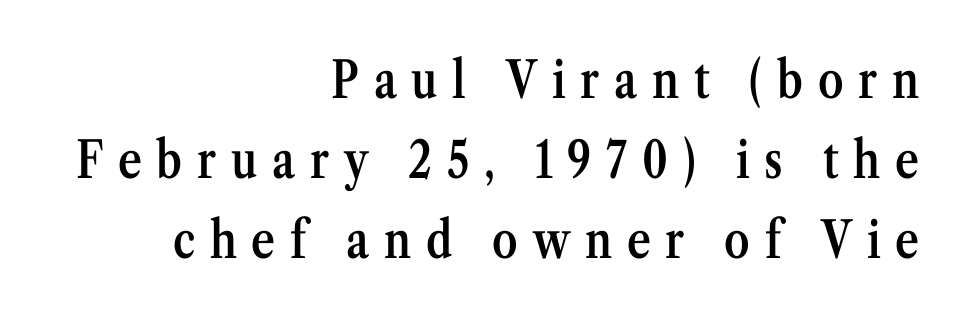
Q: Is the text bold? A: Semi-bold.
Q: Is the text italic (slanted)? A: No, it is upright.
Q: Is the typeface a serif or a sans-serif typeface? A: Serif.
Q: Is the text underlined? A: No.
Q: How is the paragraph aligned? A: Right-aligned.
Q: Is the spacing between letters normal or unusually wide? A: Unusually wide.
Q: Is the spacing between lines tight, normal or loose? A: Normal.
Q: Width (condensed, normal, or wide)? A: Condensed.
Q: Stroke contrast? A: Medium.
Q: x-height? A: Medium.
Q: Monospaced? A: No.
